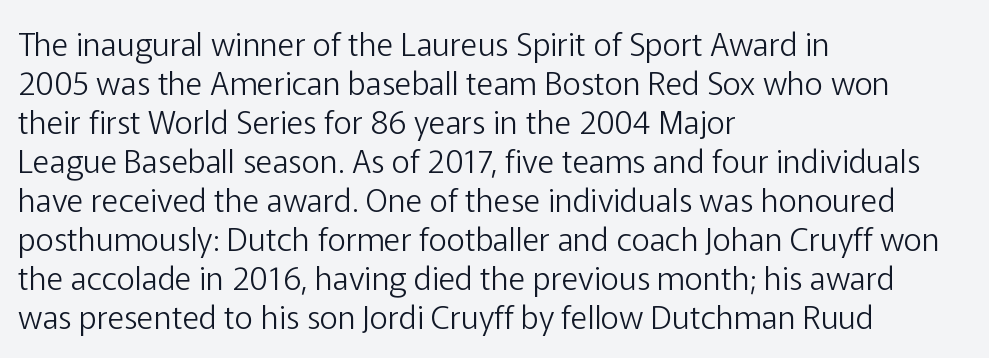
Q: Is the text bold? A: No.
Q: Is the text italic (slanted)? A: No, it is upright.
Q: Is the typeface a serif or a sans-serif typeface? A: Sans-serif.
Q: Is the text underlined? A: No.
Q: How is the paragraph aligned? A: Left-aligned.
Q: Is the spacing between letters normal or unusually wide? A: Normal.
Q: Width (condensed, normal, or wide)? A: Normal.
Q: Stroke contrast? A: Low.
Q: x-height? A: Medium.
Q: Monospaced? A: No.
